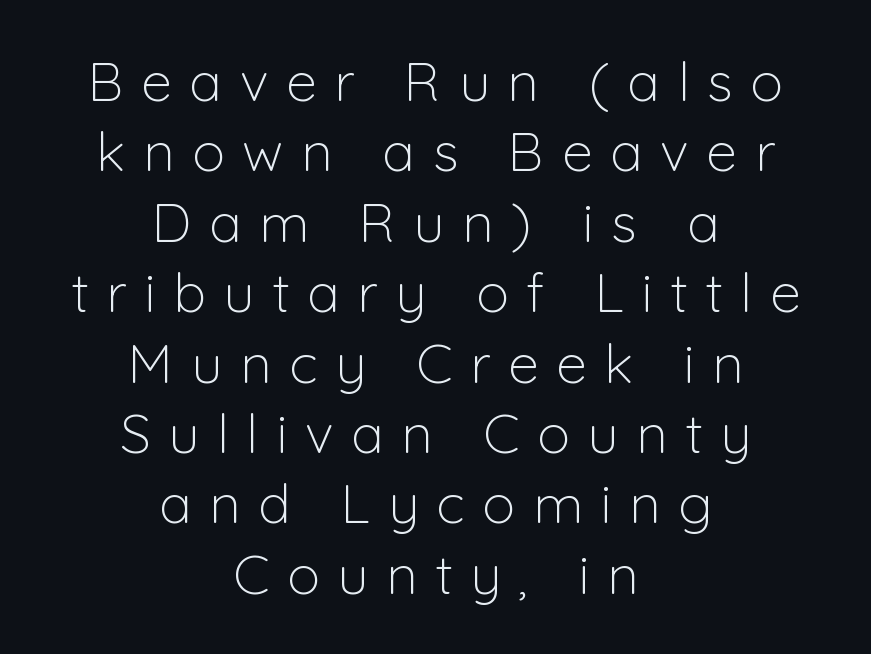
Q: Is the text bold? A: No.
Q: Is the text italic (slanted)? A: No, it is upright.
Q: Is the typeface a serif or a sans-serif typeface? A: Sans-serif.
Q: Is the text underlined? A: No.
Q: How is the paragraph aligned? A: Centered.
Q: Is the spacing between letters normal or unusually wide? A: Unusually wide.
Q: Is the spacing between lines tight, normal or loose? A: Normal.
Q: Width (condensed, normal, or wide)? A: Normal.
Q: Stroke contrast? A: Low.
Q: x-height? A: Medium.
Q: Monospaced? A: No.
